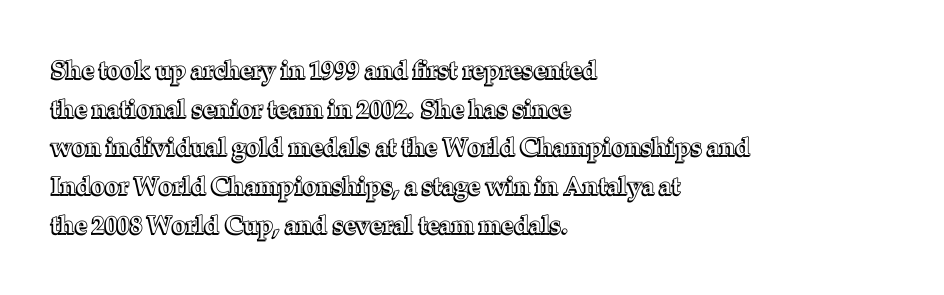
The image shows 25 px text type, upright; set left-aligned, normal line spacing (1.55x), normal letter spacing, not underlined.
